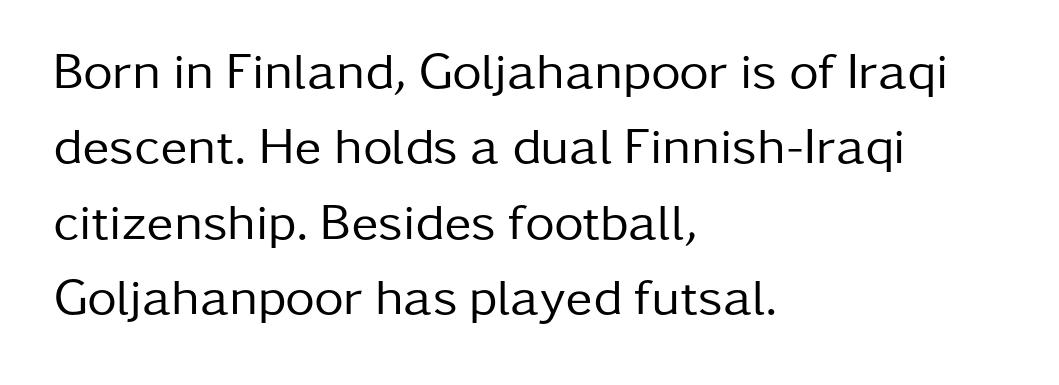
The image shows 51 px regular-weight sans-serif type, upright; set left-aligned, normal line spacing (1.48x), normal letter spacing, not underlined; low stroke contrast and a medium x-height.
